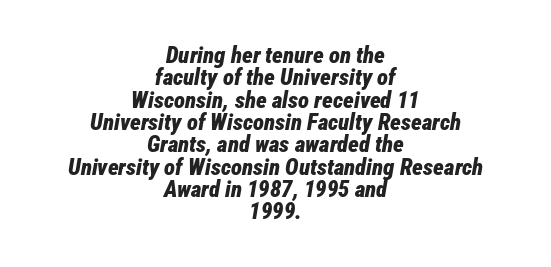
The image shows 23 px bold type, italic (leaning right); set centered, tight line spacing (0.97x), normal letter spacing, not underlined.
